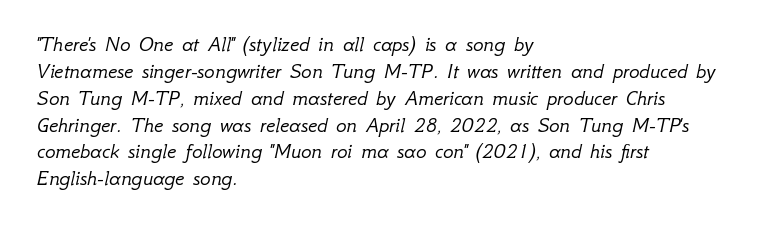
The image shows 22 px text type, italic (leaning right); set left-aligned, line spacing 1.22x, normal letter spacing, not underlined.
